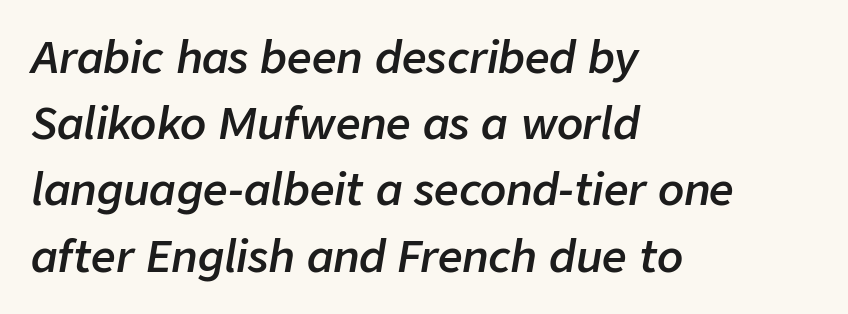
{"italic": "yes", "lean": "right", "slant_degrees": 9, "bold": "semi", "weight": "semibold", "width": "normal", "stroke_contrast": "low", "x_height": "medium", "monospaced": "no", "underline": "no", "align": "left", "line_spacing": "normal", "line_spacing_ratio": 1.54, "letter_spacing": "normal", "letter_spacing_em": 0.0, "glyph_px": 43}
